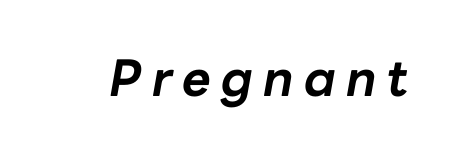
Notice how the stems are inclined rather than vertical — that's the hallmark of italics. Caption: bold face, heavy strokes. Caption: expanded tracking, letters set apart. Honestly, there is no underline to notice here at all. Think of a printed novel: that variable character pitch is what you see here.
